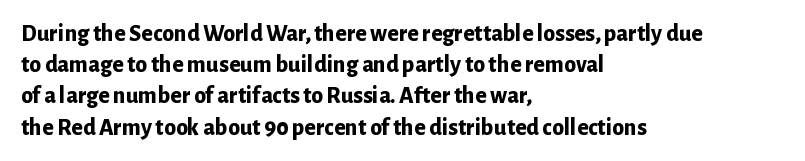
The image shows 24 px bold type, upright; set left-aligned, normal line spacing (1.3x), normal letter spacing, not underlined.
